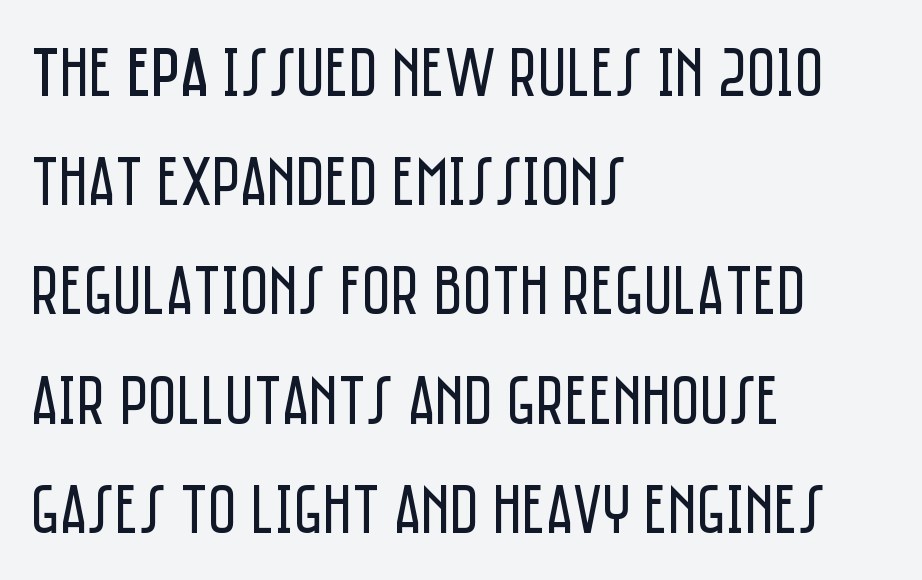
Q: Is the text bold? A: No.
Q: Is the text italic (slanted)? A: No, it is upright.
Q: Is the typeface a serif or a sans-serif typeface? A: Sans-serif.
Q: Is the text underlined? A: No.
Q: How is the paragraph aligned? A: Left-aligned.
Q: Is the spacing between letters normal or unusually wide? A: Normal.
Q: Is the spacing between lines tight, normal or loose? A: Normal.
Q: Width (condensed, normal, or wide)? A: Condensed.
Q: Stroke contrast? A: Low.
Q: x-height? A: Large.
Q: Monospaced? A: No.
